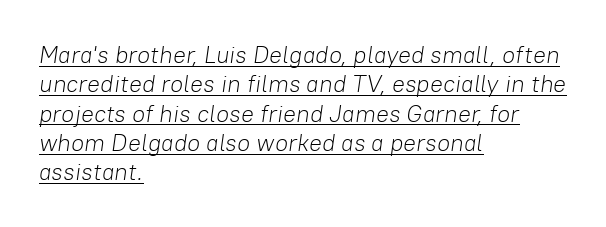
Compared with undecorated copy, this sample adds a rule below the words. Here the glyphs are tracked normally, forming tight word shapes. Horizontal alignment here is leftward, the default for most running prose. On a weight scale, this lands at 450 or below. In terms of posture, this sample is oblique.
